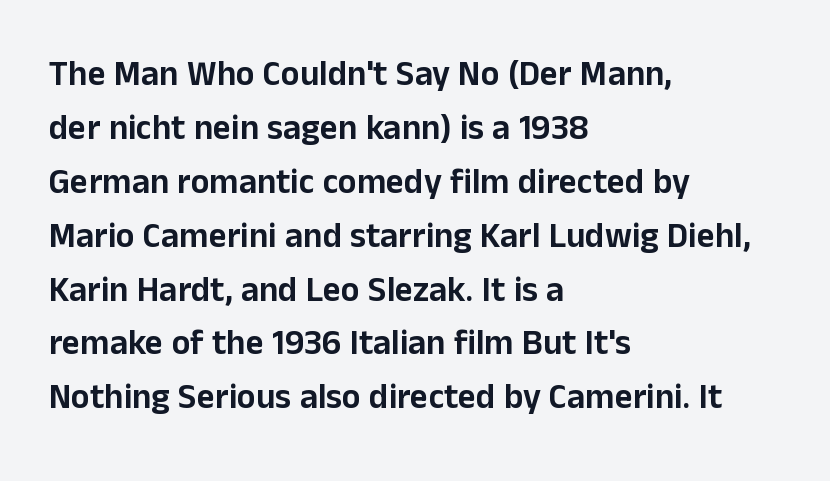
The image shows 35 px sans-serif type, upright; set left-aligned, normal line spacing (1.54x), normal letter spacing, not underlined; low stroke contrast and a medium x-height.
